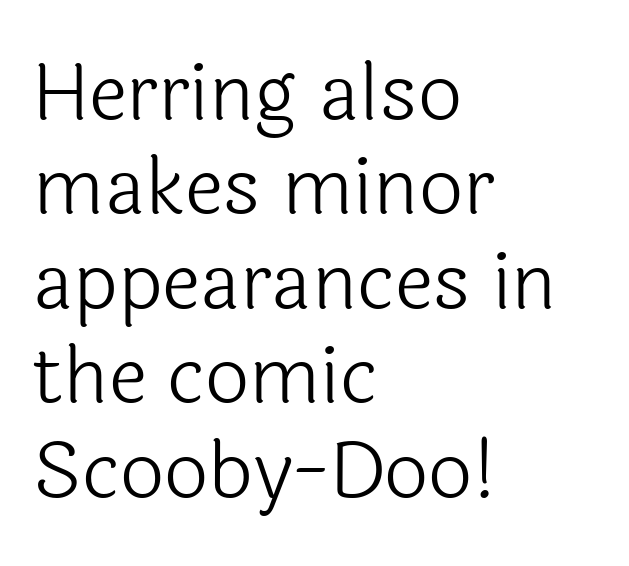
Q: Is the text bold? A: No.
Q: Is the text italic (slanted)? A: No, it is upright.
Q: Is the typeface a serif or a sans-serif typeface? A: Sans-serif.
Q: Is the text underlined? A: No.
Q: How is the paragraph aligned? A: Left-aligned.
Q: Is the spacing between letters normal or unusually wide? A: Normal.
Q: Width (condensed, normal, or wide)? A: Normal.
Q: x-height? A: Medium.
Q: Monospaced? A: No.
